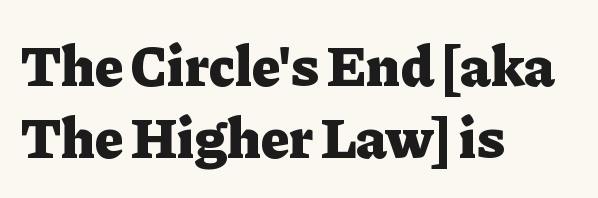
{"serif": "yes", "italic": "no", "bold": "yes", "weight": "heavy", "width": "normal", "stroke_contrast": "low", "x_height": "medium", "monospaced": "no", "underline": "no", "align": "left", "line_spacing": "normal", "line_spacing_ratio": 1.25, "letter_spacing": "normal", "letter_spacing_em": 0.0, "glyph_px": 58}
